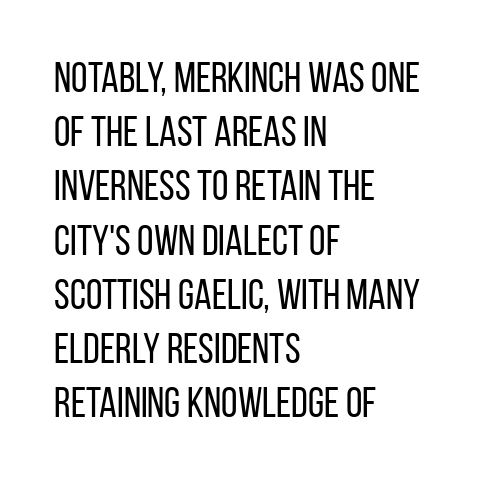
Default kerning and tracking; the words read as compact shapes. Do the letters lean? They stand straight. Lines of text with bare space underneath. The designer went with a sans here, leaving each stem footless.
